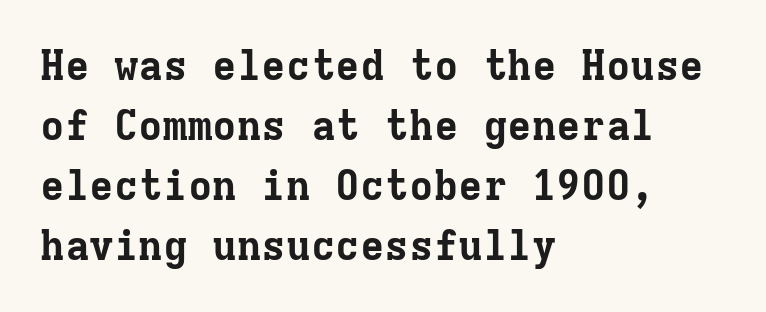
The image shows 41 px bold serif type, upright, monospaced; set left-aligned, normal line spacing (1.46x), normal letter spacing, not underlined; low stroke contrast and a medium x-height.
